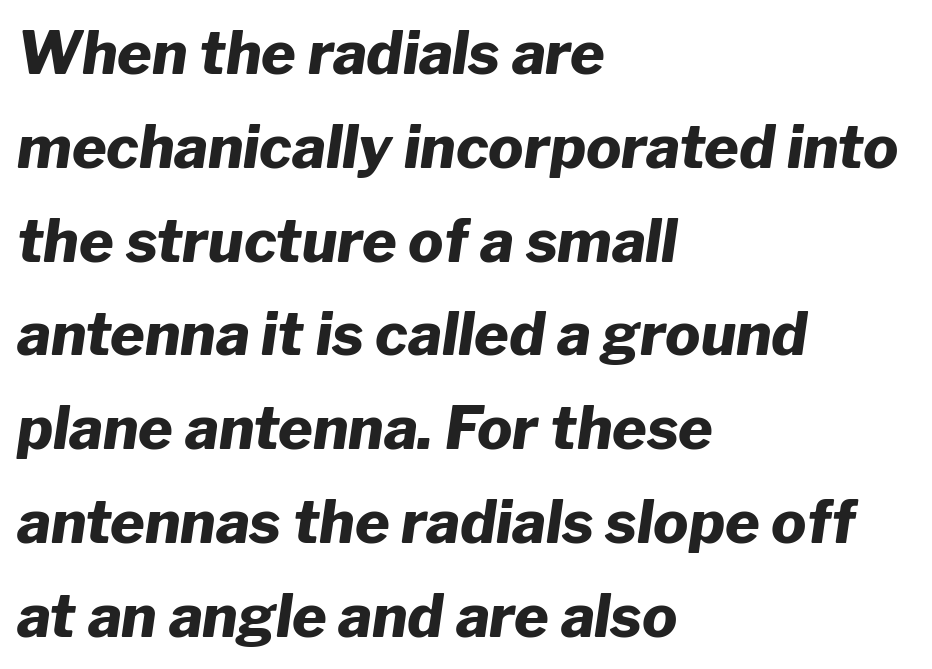
The image shows 59 px heavy type, italic (leaning right); set left-aligned, normal line spacing (1.59x), normal letter spacing, not underlined; low stroke contrast and a medium x-height.
